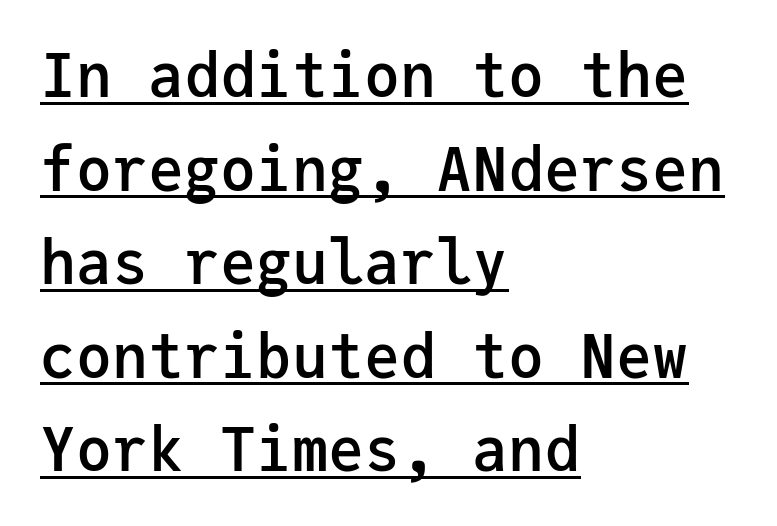
Is there an underline? Yes — a line sits under the letters. Alignment: flush left. These lines are rendered in a fixed-pitch font. Default kerning and tracking; the words read as compact shapes. Quick note: interline space is typical. Compared with an ordinary text face, these strokes are moderately heavier — a semibold.
